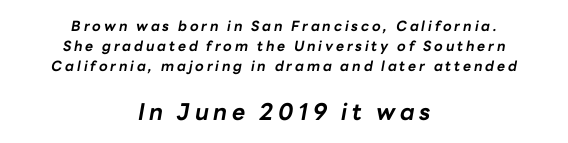
The image shows 23 px bold type, italic (leaning right); set centered, normal line spacing (1.44x), unusually wide letter spacing (+0.2 em), not underlined; the second (bottom) block is 1.64x larger.
